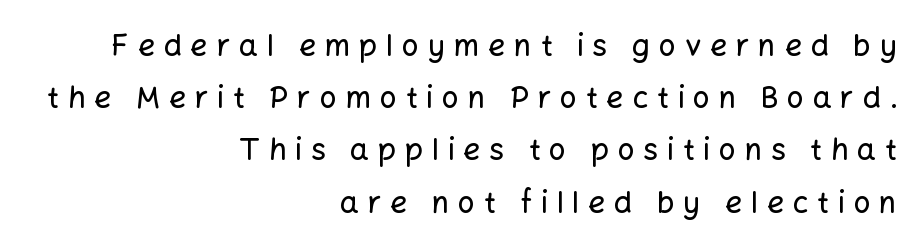
Does the lettering tilt? It doesn't — this is upright. Here the designer chose a conventional face with non-uniform glyph widths. The text block is weighted toward the right margin, trailing off unevenly leftward. This rendering employs a face without finishing strokes, i.e., a sans-serif.
